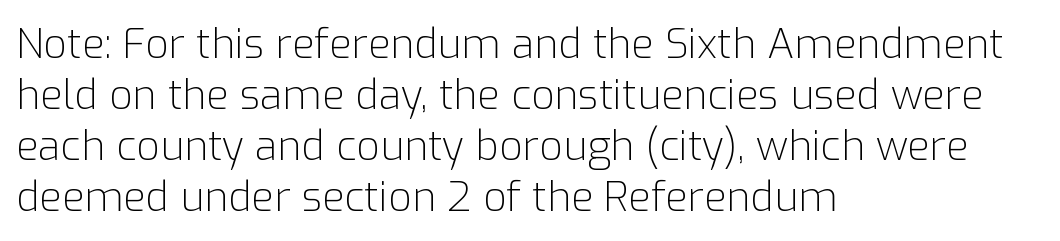
The image shows 41 px light sans-serif type, upright; set left-aligned, line spacing 1.24x, normal letter spacing, not underlined; low stroke contrast and a medium x-height.
